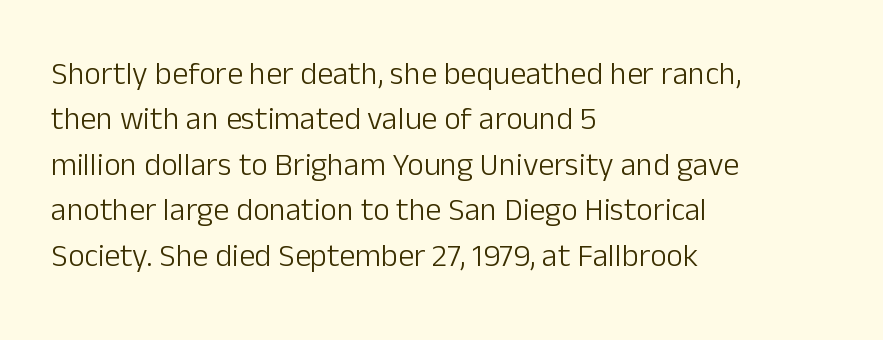
The image shows 32 px light sans-serif type, upright; set left-aligned, normal line spacing (1.42x), normal letter spacing, not underlined; low stroke contrast and a medium x-height.
